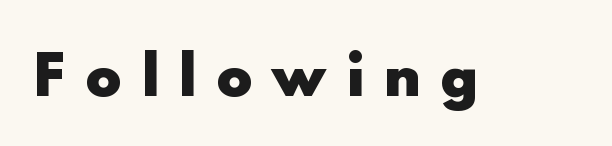
The image shows 53 px heavy sans-serif type, upright; set unusually wide letter spacing (+0.4 em), not underlined; a small x-height.
